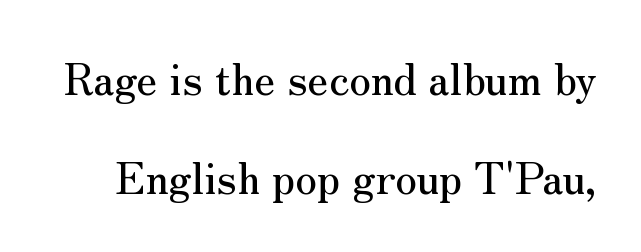
The space beneath each line is pristine and unruled. Note the varied advance widths — an 'i' is clearly narrower than an 'm'. The designer dialed line spacing up above the default. Does the type have serifs? Yes, each stem ends in a small foot.
